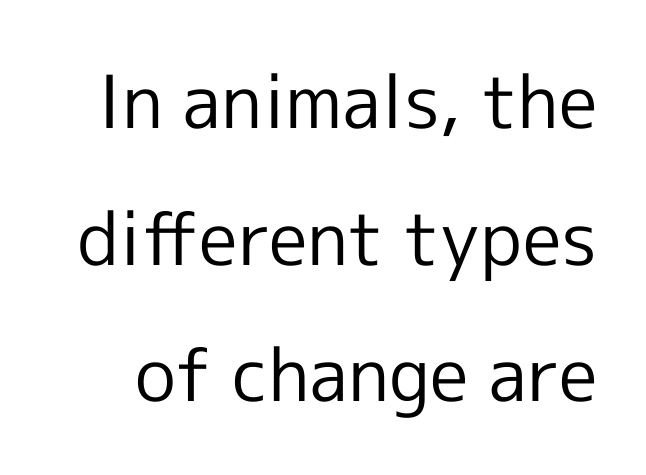
The image shows 73 px regular-weight sans-serif type, upright; set line spacing 1.87x, normal letter spacing, not underlined; a medium x-height.
